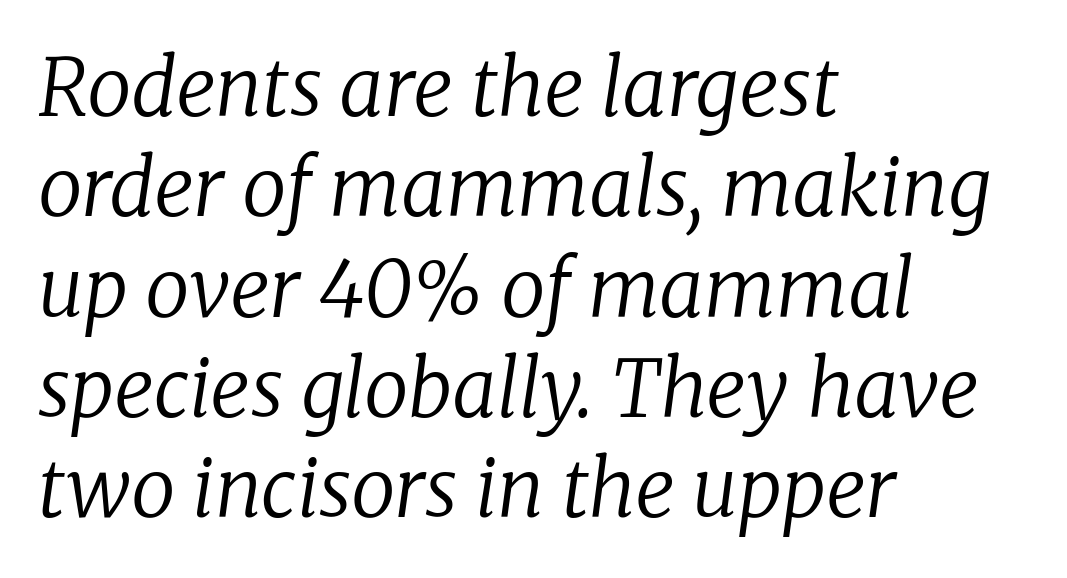
{"serif": "yes", "italic": "yes", "lean": "right", "slant_degrees": 8, "bold": "no", "weight": "regular", "width": "normal", "stroke_contrast": "low", "x_height": "medium", "monospaced": "no", "underline": "no", "align": "left", "line_spacing": "normal", "line_spacing_ratio": 1.27, "letter_spacing": "normal", "letter_spacing_em": 0.0, "glyph_px": 79}
